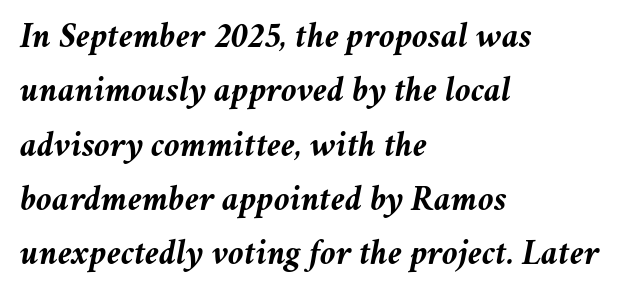
{"italic": "yes", "lean": "right", "slant_degrees": 11, "bold": "yes", "weight": "semibold", "width": "normal", "stroke_contrast": "medium", "x_height": "medium", "monospaced": "no", "underline": "no", "align": "left", "line_spacing": "normal", "line_spacing_ratio": 1.51, "letter_spacing": "normal", "letter_spacing_em": 0.0, "glyph_px": 36}
